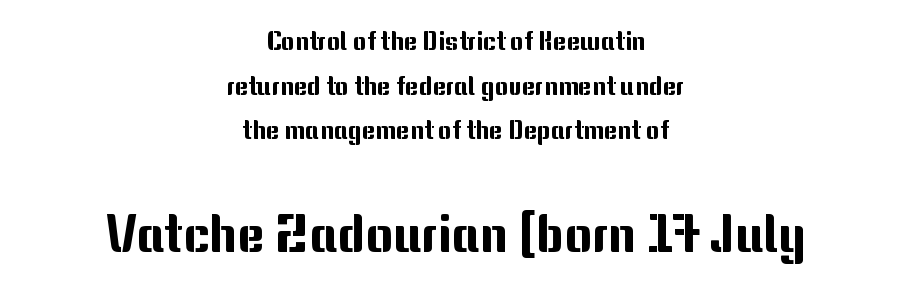
Examine the stroke ends and you'll find no serifs. The lines in this sample share a center point and differ in where they start and stop. Think of a printed novel: that variable character pitch is what you see here. The block sitting lower on the canvas is the one with enlarged characters. Italic? Not at all — the glyphs are vertical. A clean baseline with only descenders dipping below it.
